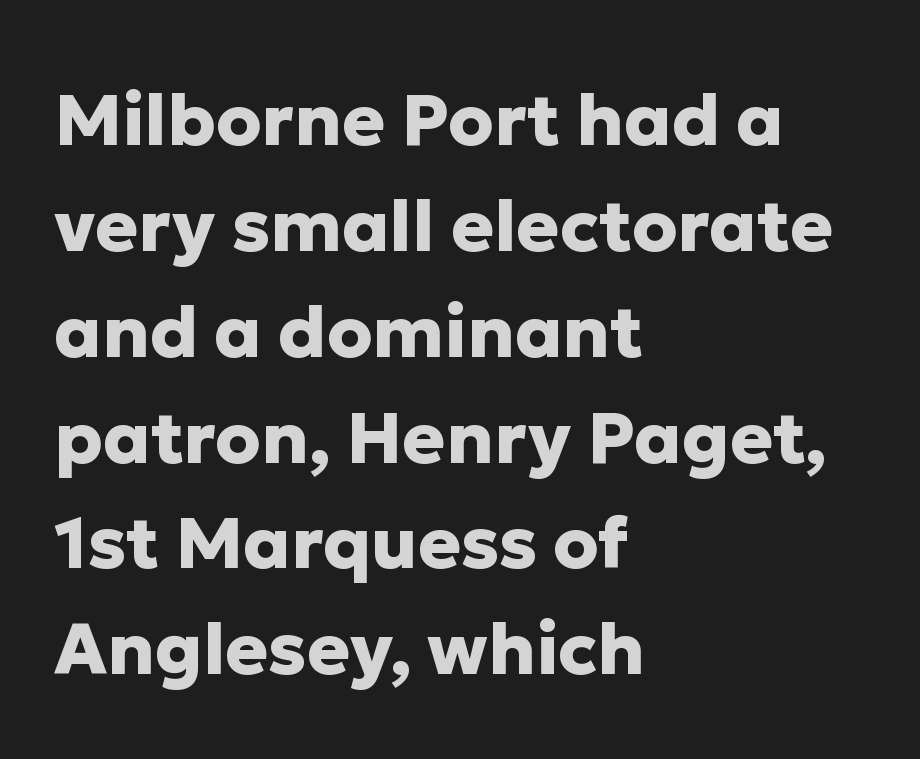
{"serif": "no", "italic": "no", "bold": "yes", "weight": "heavy", "width": "normal", "stroke_contrast": "low", "x_height": "medium", "monospaced": "no", "underline": "no", "align": "left", "line_spacing": "normal", "line_spacing_ratio": 1.47, "letter_spacing": "normal", "letter_spacing_em": 0.0, "glyph_px": 72}
